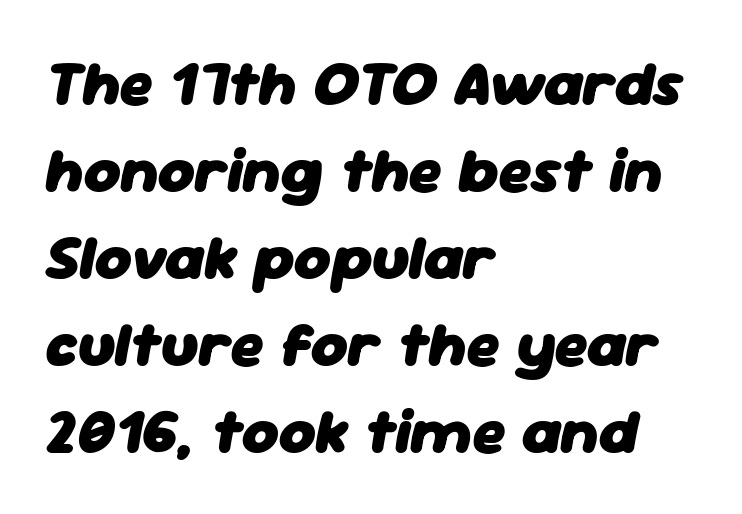
The image shows 63 px heavy type, italic (leaning right); set left-aligned, normal line spacing (1.38x), normal letter spacing, not underlined; low stroke contrast and a medium x-height.
